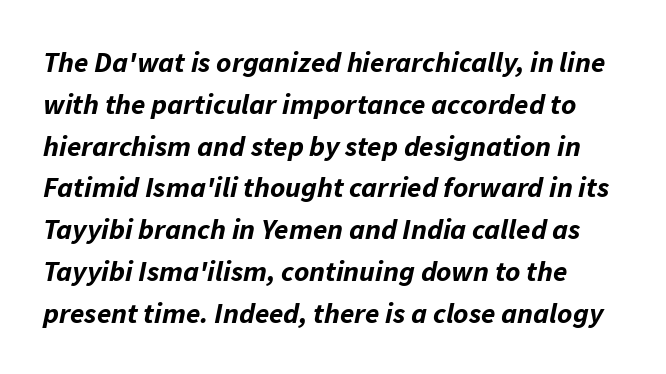
The image shows 29 px bold type, italic (leaning right); set normal line spacing (1.44x), normal letter spacing, not underlined; low stroke contrast and a medium x-height.
